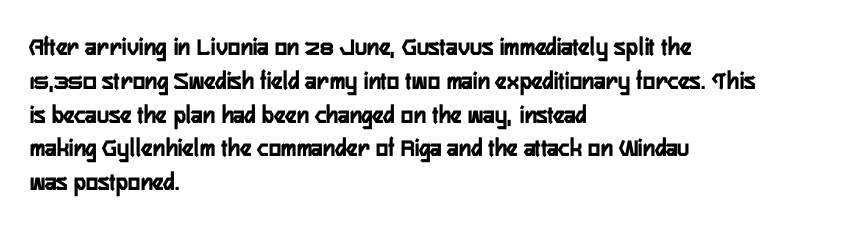
Q: Is the text italic (slanted)? A: No, it is upright.
Q: Is the text underlined? A: No.
Q: How is the paragraph aligned? A: Left-aligned.
Q: Is the spacing between letters normal or unusually wide? A: Normal.
Q: Is the spacing between lines tight, normal or loose? A: Normal.
